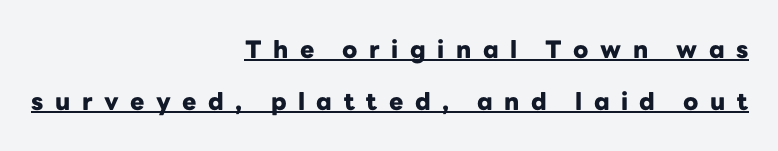
{"italic": "no", "bold": "yes", "underline": "yes", "align": "right", "line_spacing": "loose", "line_spacing_ratio": 2.15, "letter_spacing": "wide", "letter_spacing_em": 0.48, "glyph_px": 24}
